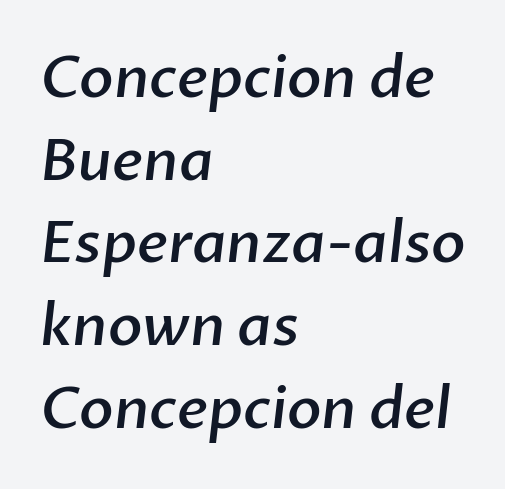
{"serif": "no", "bold": "semi", "weight": "semibold", "width": "normal", "stroke_contrast": "low", "x_height": "medium", "monospaced": "no", "underline": "no", "align": "left", "line_spacing": "normal", "line_spacing_ratio": 1.45, "letter_spacing": "normal", "letter_spacing_em": 0.0, "glyph_px": 57}
